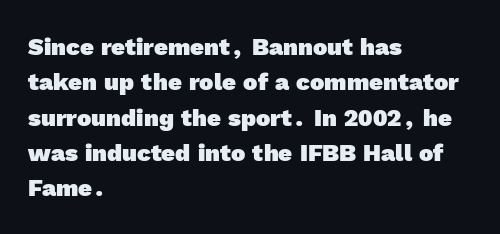
Q: Is the text bold? A: Yes.
Q: Is the text underlined? A: No.
Q: How is the paragraph aligned? A: Left-aligned.
Q: Is the spacing between letters normal or unusually wide? A: Normal.
Q: Is the spacing between lines tight, normal or loose? A: Normal.
